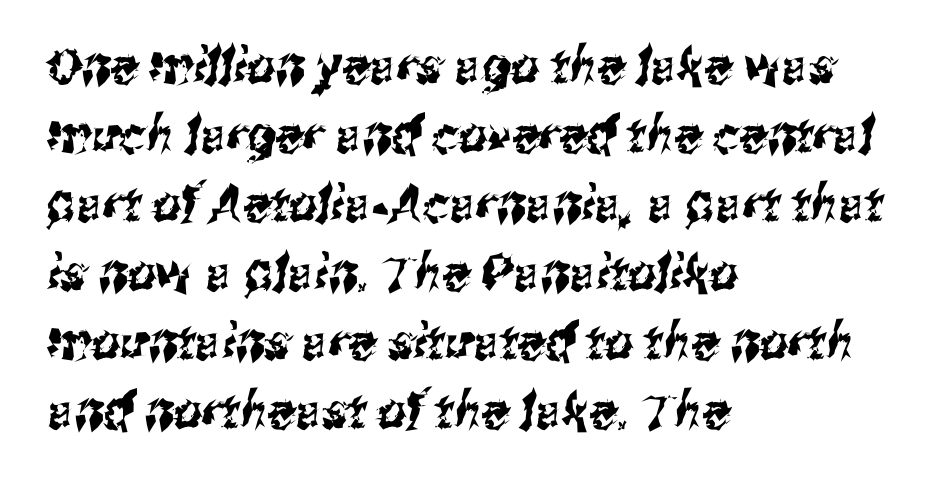
Q: Is the typeface a serif or a sans-serif typeface? A: Sans-serif.
Q: Is the text underlined? A: No.
Q: How is the paragraph aligned? A: Left-aligned.
Q: Is the spacing between letters normal or unusually wide? A: Normal.
Q: Is the spacing between lines tight, normal or loose? A: Normal.
Q: Width (condensed, normal, or wide)? A: Condensed.
Q: Stroke contrast? A: Medium.
Q: x-height? A: Medium.
Q: Monospaced? A: No.
